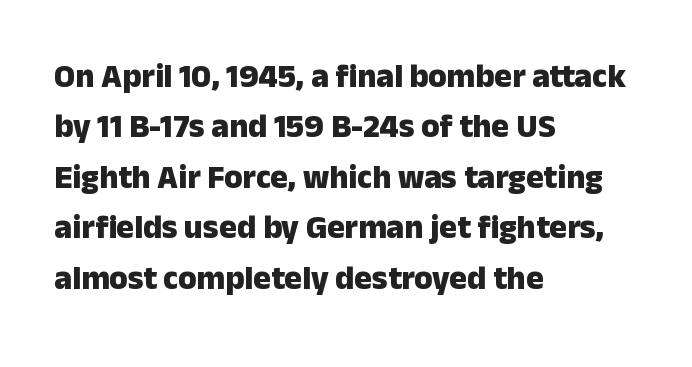
The type is set solid horizontally, with unmodified tracking. Check where the strokes stop: nothing finishes them off — pure sans. The passage shown stacks its lines at a standard gap. Descenders are the only things crossing below the line. A student would call this left alignment; a typographer would say flush left, rag right.
